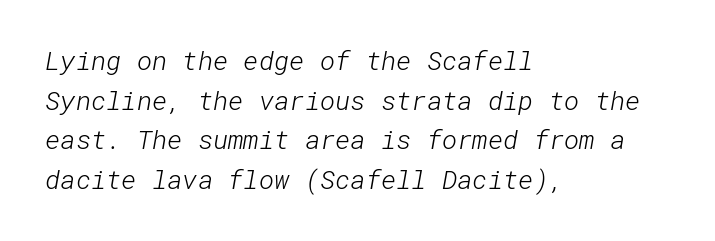
Q: Is the text bold? A: No.
Q: Is the text underlined? A: No.
Q: How is the paragraph aligned? A: Left-aligned.
Q: Is the spacing between letters normal or unusually wide? A: Normal.
Q: Is the spacing between lines tight, normal or loose? A: Normal.
